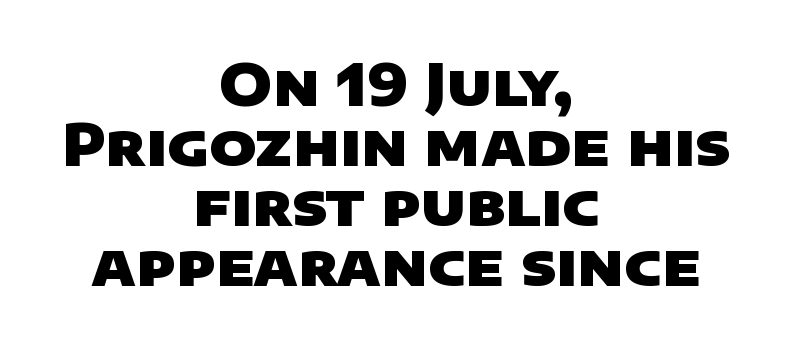
{"serif": "no", "bold": "yes", "weight": "heavy", "width": "wide", "stroke_contrast": "low", "x_height": "large", "monospaced": "no", "underline": "no", "align": "center", "line_spacing": "tight", "line_spacing_ratio": 1.05, "letter_spacing": "normal", "letter_spacing_em": 0.0, "glyph_px": 57}
